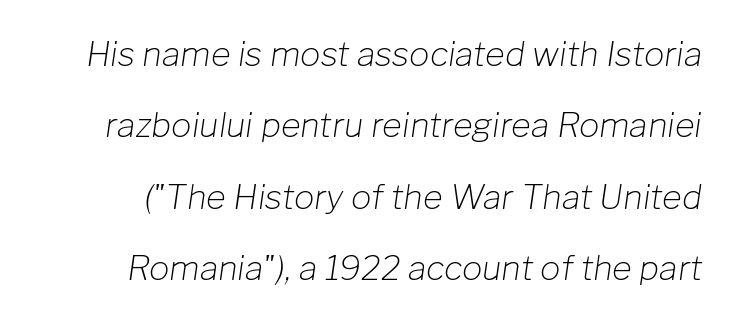
Notice the wide empty band between every row — that's loose leading. The weight would be labelled regular, book, light, or lighter still. Words float on clear page, feet unadorned. The axis of the letterforms is tilted away from vertical.
